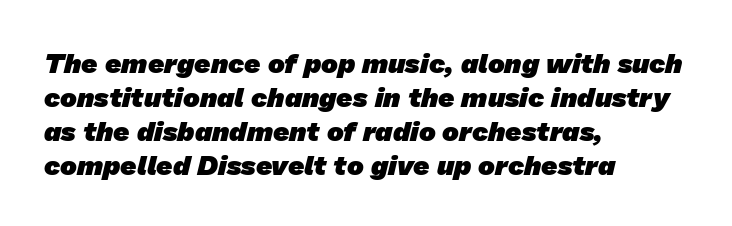
The image shows 28 px heavy sans-serif type; set left-aligned, line spacing 1.21x, normal letter spacing, not underlined; low stroke contrast and a medium x-height.
